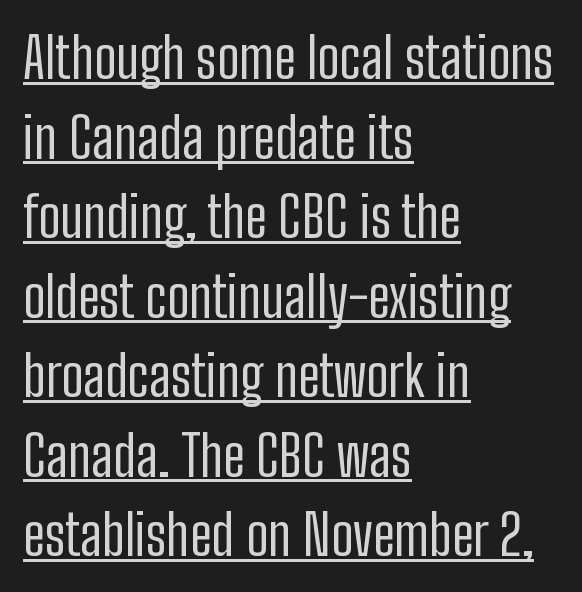
The image shows 56 px regular-weight, condensed sans-serif type, upright; set left-aligned, normal line spacing (1.42x), normal letter spacing, underlined; low stroke contrast and a medium x-height.
